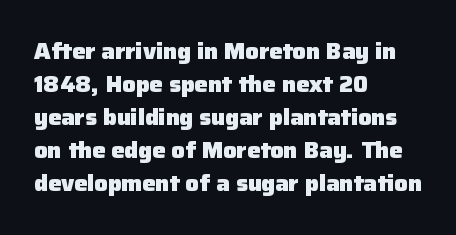
Q: Is the text bold? A: Yes.
Q: Is the text italic (slanted)? A: No, it is upright.
Q: Is the text underlined? A: No.
Q: How is the paragraph aligned? A: Left-aligned.
Q: Is the spacing between letters normal or unusually wide? A: Normal.
Q: Is the spacing between lines tight, normal or loose? A: Normal.
